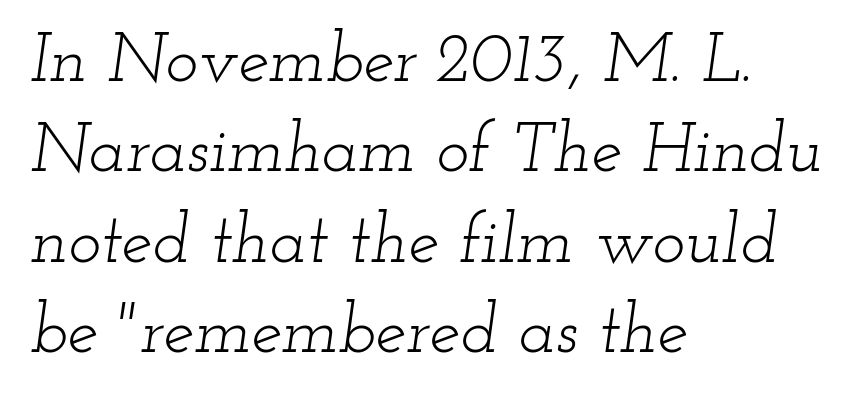
Q: Is the text bold? A: No.
Q: Is the text italic (slanted)? A: Yes, it leans right by about 12 degrees.
Q: Is the typeface a serif or a sans-serif typeface? A: Serif.
Q: Is the text underlined? A: No.
Q: How is the paragraph aligned? A: Left-aligned.
Q: Is the spacing between letters normal or unusually wide? A: Normal.
Q: Is the spacing between lines tight, normal or loose? A: Normal.
Q: Width (condensed, normal, or wide)? A: Wide.
Q: Stroke contrast? A: Low.
Q: x-height? A: Small.
Q: Monospaced? A: No.
